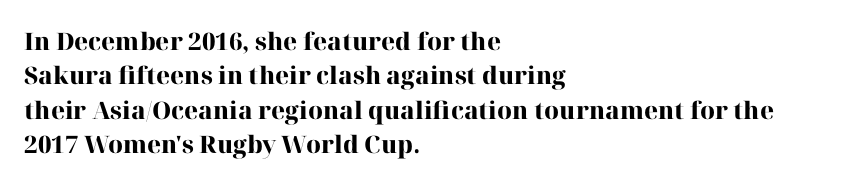
The passage shown is emphatically bold. The space directly below the letters is spotless. Italic? Not at all — the glyphs are vertical. The block of text has a typical density, with ordinary space between rows.
